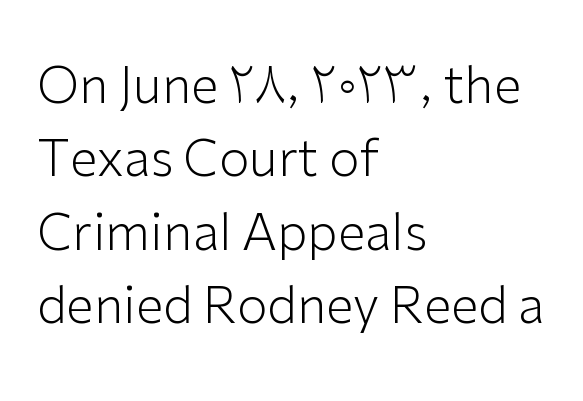
Q: Is the text bold? A: No.
Q: Is the text italic (slanted)? A: No, it is upright.
Q: Is the typeface a serif or a sans-serif typeface? A: Sans-serif.
Q: Is the text underlined? A: No.
Q: How is the paragraph aligned? A: Left-aligned.
Q: Is the spacing between letters normal or unusually wide? A: Normal.
Q: Is the spacing between lines tight, normal or loose? A: Normal.
Q: Width (condensed, normal, or wide)? A: Normal.
Q: Stroke contrast? A: Low.
Q: x-height? A: Medium.
Q: Monospaced? A: No.
